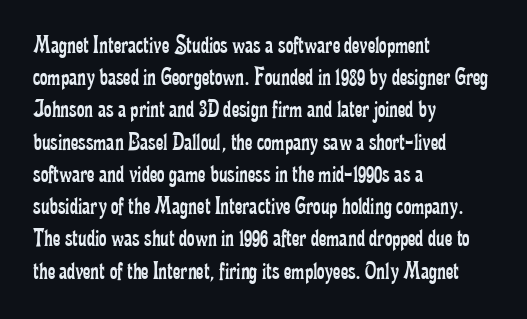
{"italic": "no", "bold": "no", "underline": "no", "align": "left", "line_spacing_ratio": 1.24, "letter_spacing": "normal", "letter_spacing_em": 0.0, "glyph_px": 26}
